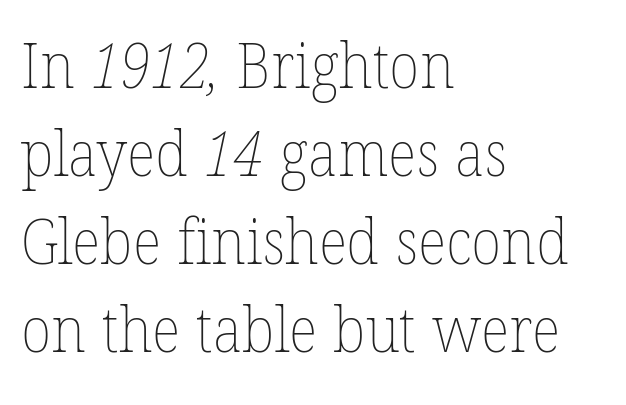
The letters advance in unequal steps, a hallmark of proportional type. The vertical gap from one line to the next is medium. Unmarked baselines from the first word to the last. Is this a heavy cut? Hardly; it is regular or lighter. A classic flush-left, rag-right setting is used for this passage.
